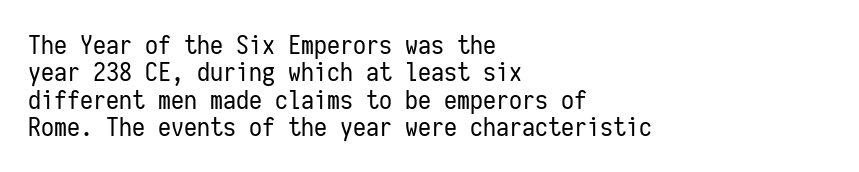
Q: Is the text bold? A: No.
Q: Is the text italic (slanted)? A: No, it is upright.
Q: Is the text underlined? A: No.
Q: How is the paragraph aligned? A: Left-aligned.
Q: Is the spacing between letters normal or unusually wide? A: Normal.
Q: Is the spacing between lines tight, normal or loose? A: Tight.
